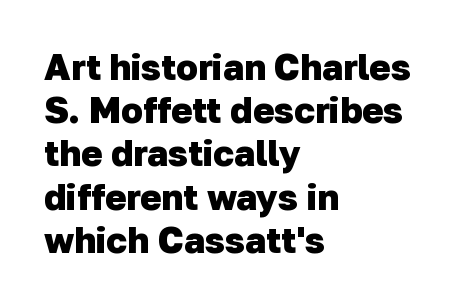
Stroke terminals: plain, sans-serif. Leftover space on each line is placed entirely after the last word. Check the space under the baseline: it is left empty. The letters advance in unequal steps, a hallmark of proportional type. This sample uses plain, unmodified letter spacing.
